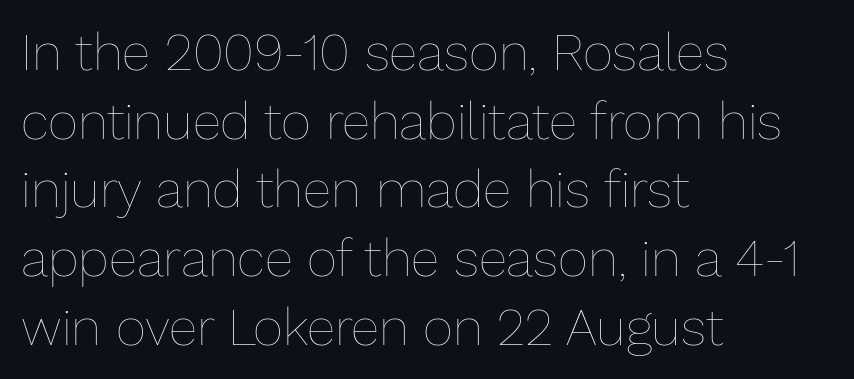
The image shows 52 px thin type, upright; set left-aligned, normal line spacing (1.32x), normal letter spacing, not underlined; low stroke contrast and a medium x-height.
